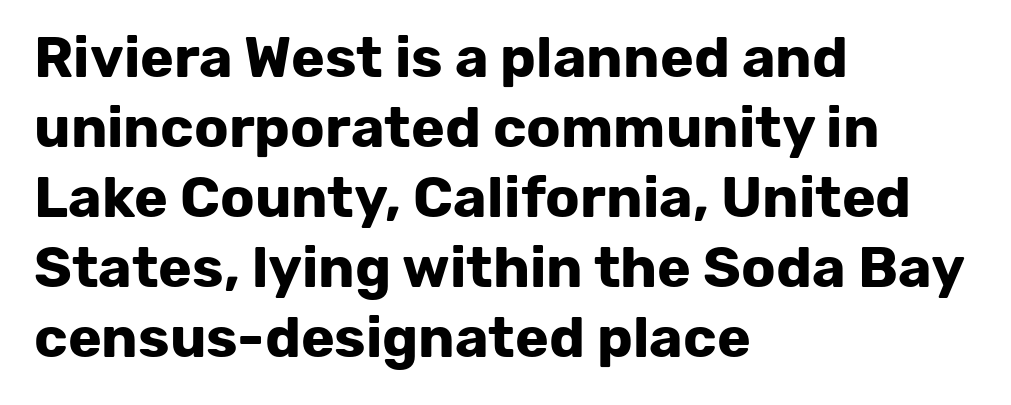
Q: Is the text bold? A: Yes.
Q: Is the text italic (slanted)? A: No, it is upright.
Q: Is the typeface a serif or a sans-serif typeface? A: Sans-serif.
Q: Is the text underlined? A: No.
Q: How is the paragraph aligned? A: Left-aligned.
Q: Is the spacing between letters normal or unusually wide? A: Normal.
Q: Width (condensed, normal, or wide)? A: Normal.
Q: Stroke contrast? A: Low.
Q: x-height? A: Medium.
Q: Monospaced? A: No.
